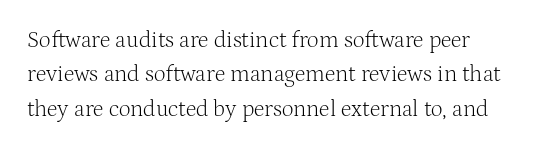
Q: Is the text bold? A: No.
Q: Is the text italic (slanted)? A: No, it is upright.
Q: Is the text underlined? A: No.
Q: How is the paragraph aligned? A: Left-aligned.
Q: Is the spacing between letters normal or unusually wide? A: Normal.
Q: Is the spacing between lines tight, normal or loose? A: Normal.
